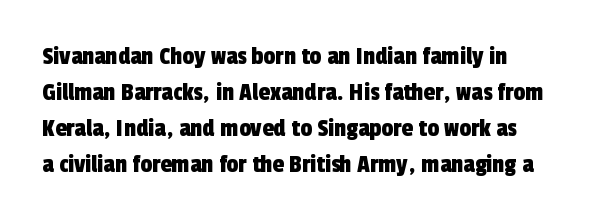
Bare-footed words on every line. Each new line begins a customary step beneath the previous one. Glyph-to-glyph distance matches everyday printed text. These lines are set flush left with a ragged right edge.
